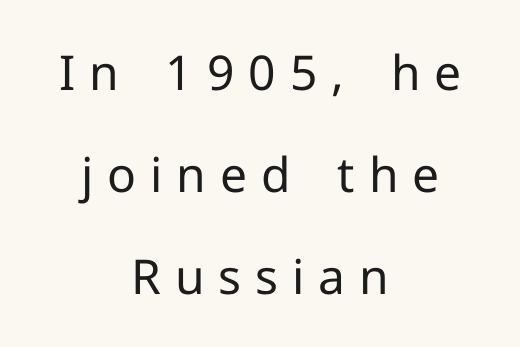
The image shows 48 px regular-weight sans-serif type, upright; set centered, loose line spacing (2.12x), unusually wide letter spacing (+0.29 em), not underlined; low stroke contrast and a medium x-height.
